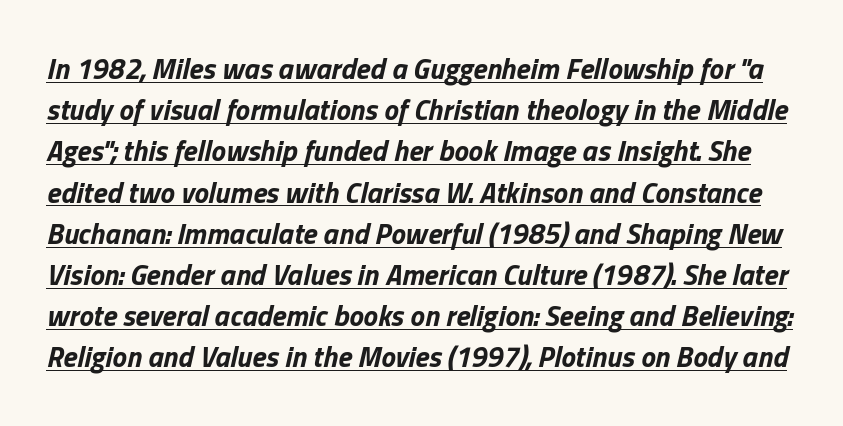
The image shows 29 px bold type, italic (leaning right); set normal line spacing (1.42x), normal letter spacing, underlined; low stroke contrast and a medium x-height.
